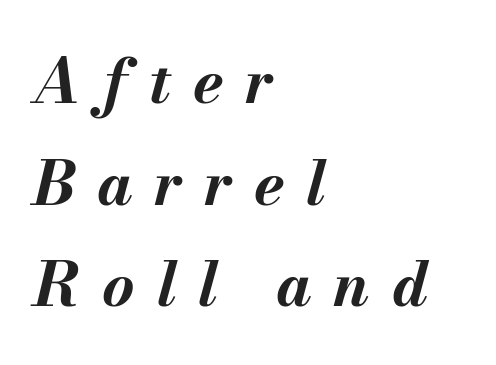
The passage shown leans; its letterforms are oblique. The font is running at its bold setting. Character widths vary here, with narrow letters taking less room than wide ones. Leading matches the norm, producing a regular column.
